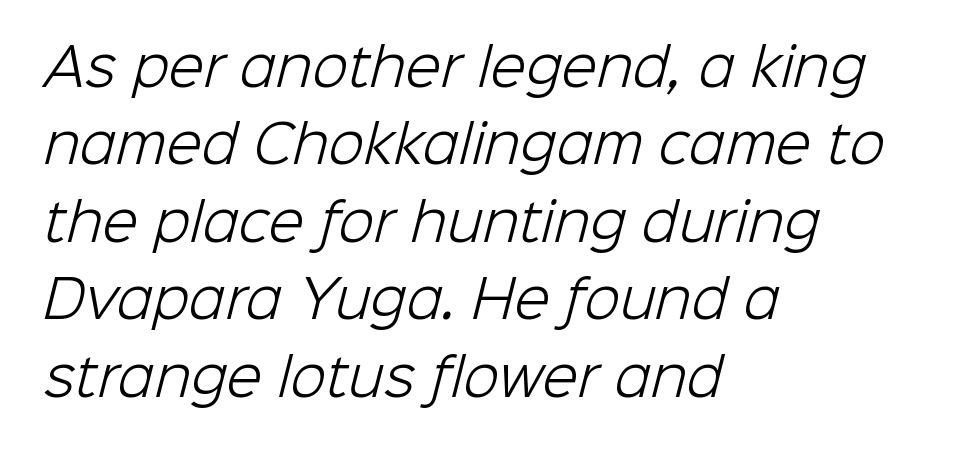
Q: Is the text bold? A: No.
Q: Is the typeface a serif or a sans-serif typeface? A: Sans-serif.
Q: Is the text underlined? A: No.
Q: How is the paragraph aligned? A: Left-aligned.
Q: Is the spacing between letters normal or unusually wide? A: Normal.
Q: Is the spacing between lines tight, normal or loose? A: Normal.
Q: Width (condensed, normal, or wide)? A: Normal.
Q: Stroke contrast? A: Low.
Q: x-height? A: Medium.
Q: Monospaced? A: No.
